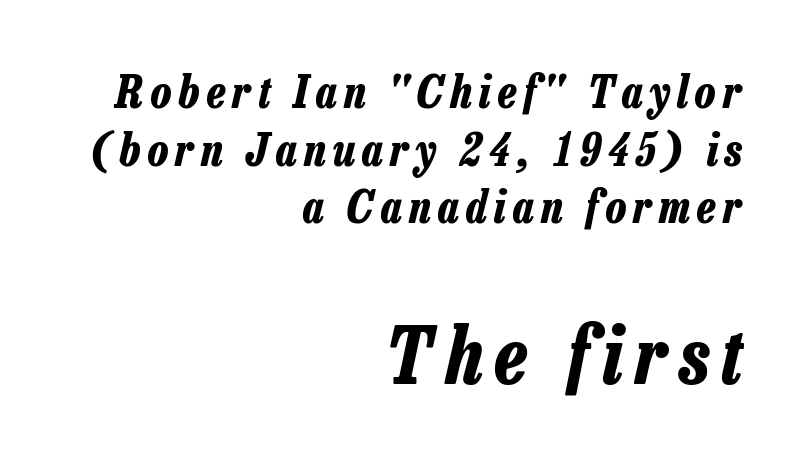
Q: Is the text bold? A: Yes.
Q: Is the text italic (slanted)? A: Yes, it leans right by about 13 degrees.
Q: Is the text underlined? A: No.
Q: How is the paragraph aligned? A: Right-aligned.
Q: Is the spacing between lines tight, normal or loose? A: Normal.
Q: Which block of text is set in a larger size, the first (top) or the second (bottom)? A: The second (bottom) one.
Q: Width (condensed, normal, or wide)? A: Condensed.
Q: Stroke contrast? A: Low.
Q: x-height? A: Medium.
Q: Monospaced? A: No.
